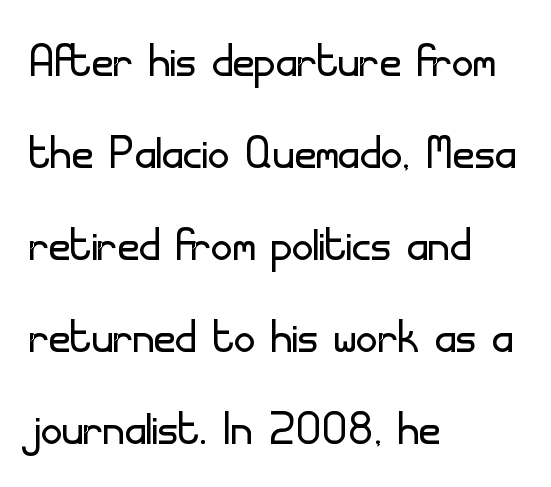
The image shows 59 px light sans-serif type, upright; set left-aligned, normal line spacing (1.56x), normal letter spacing, not underlined; low stroke contrast and a small x-height.
